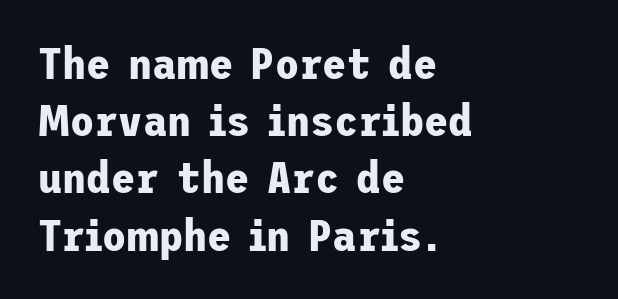
The image shows 44 px bold sans-serif type, upright; set left-aligned, normal line spacing (1.3x), normal letter spacing, not underlined; low stroke contrast and a medium x-height.
